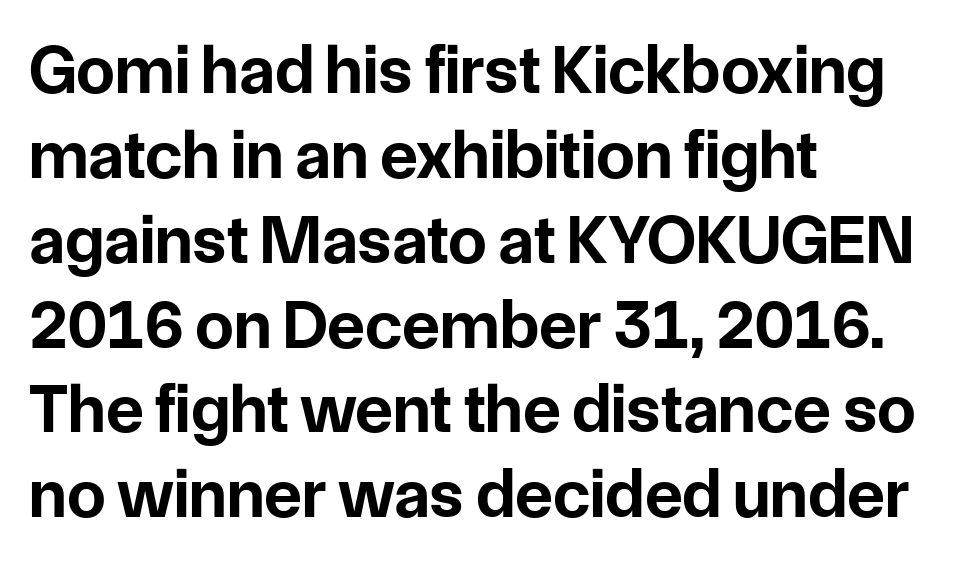
{"serif": "no", "italic": "no", "bold": "yes", "weight": "bold", "width": "normal", "stroke_contrast": "low", "x_height": "medium", "monospaced": "no", "underline": "no", "align": "left", "line_spacing_ratio": 1.23, "letter_spacing": "normal", "letter_spacing_em": 0.0, "glyph_px": 69}
